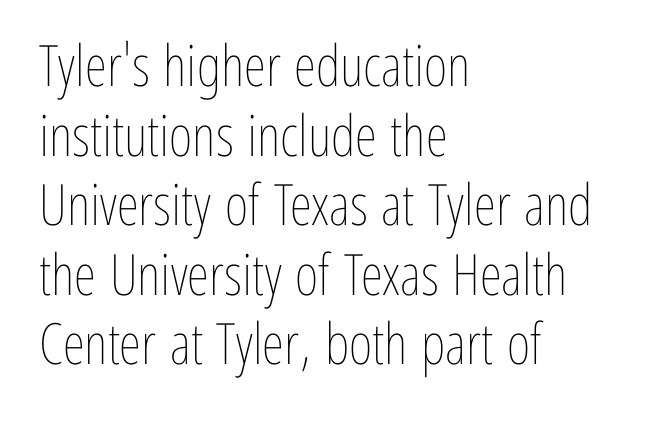
Q: Is the text bold? A: No.
Q: Is the text italic (slanted)? A: No, it is upright.
Q: Is the text underlined? A: No.
Q: How is the paragraph aligned? A: Left-aligned.
Q: Is the spacing between letters normal or unusually wide? A: Normal.
Q: Width (condensed, normal, or wide)? A: Condensed.
Q: Stroke contrast? A: Low.
Q: x-height? A: Medium.
Q: Monospaced? A: No.
